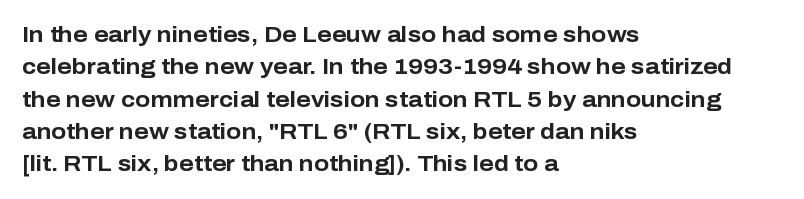
This block has exactly the height ordinary leading produces. A roman cut, with each character standing at attention. Typesetter's note: full bold, strokes at maximum text heaviness. The rendering anchors every line to the left-hand side.
